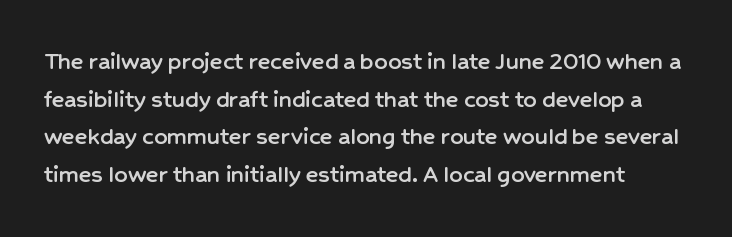
The image shows 26 px text type, upright; set normal line spacing (1.45x), normal letter spacing, not underlined.
